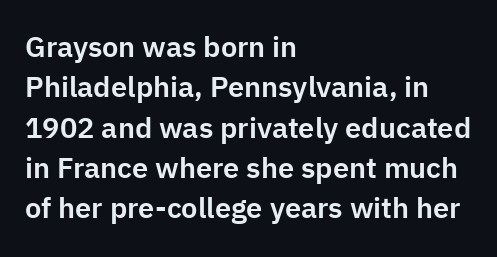
Q: Is the text italic (slanted)? A: No, it is upright.
Q: Is the typeface a serif or a sans-serif typeface? A: Sans-serif.
Q: Is the text underlined? A: No.
Q: How is the paragraph aligned? A: Left-aligned.
Q: Is the spacing between letters normal or unusually wide? A: Normal.
Q: Is the spacing between lines tight, normal or loose? A: Normal.
Q: Width (condensed, normal, or wide)? A: Normal.
Q: Stroke contrast? A: Low.
Q: x-height? A: Medium.
Q: Monospaced? A: No.
